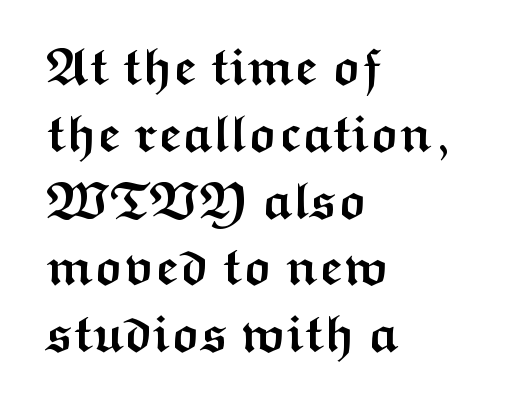
The image shows 51 px semibold, wide sans-serif type, upright; set left-aligned, normal line spacing (1.31x), normal letter spacing, not underlined; medium stroke contrast and a medium x-height.
